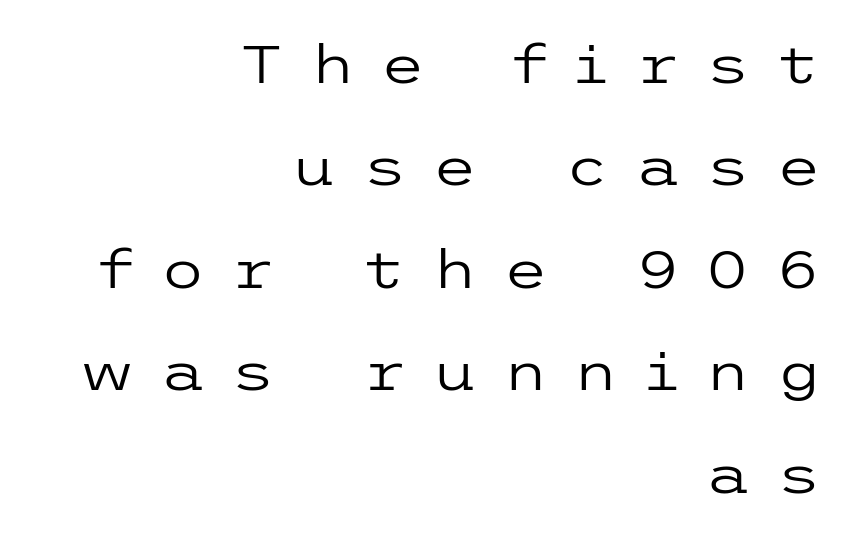
Q: Is the text bold? A: No.
Q: Is the text italic (slanted)? A: No, it is upright.
Q: Is the typeface a serif or a sans-serif typeface? A: Sans-serif.
Q: Is the text underlined? A: No.
Q: How is the paragraph aligned? A: Right-aligned.
Q: Is the spacing between letters normal or unusually wide? A: Unusually wide.
Q: Is the spacing between lines tight, normal or loose? A: Loose.
Q: Width (condensed, normal, or wide)? A: Wide.
Q: Stroke contrast? A: Low.
Q: x-height? A: Medium.
